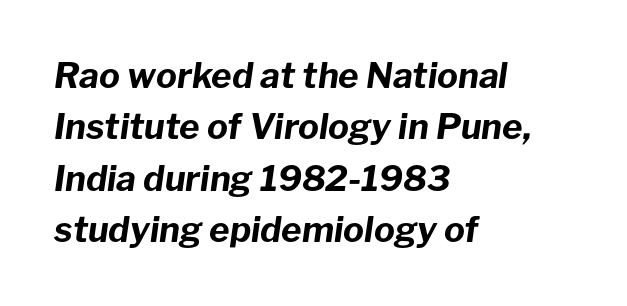
Q: Is the text bold? A: Yes.
Q: Is the text italic (slanted)? A: Yes, it leans right by about 8 degrees.
Q: Is the text underlined? A: No.
Q: How is the paragraph aligned? A: Left-aligned.
Q: Is the spacing between letters normal or unusually wide? A: Normal.
Q: Is the spacing between lines tight, normal or loose? A: Normal.
Q: Width (condensed, normal, or wide)? A: Normal.
Q: Stroke contrast? A: Low.
Q: x-height? A: Medium.
Q: Monospaced? A: No.
